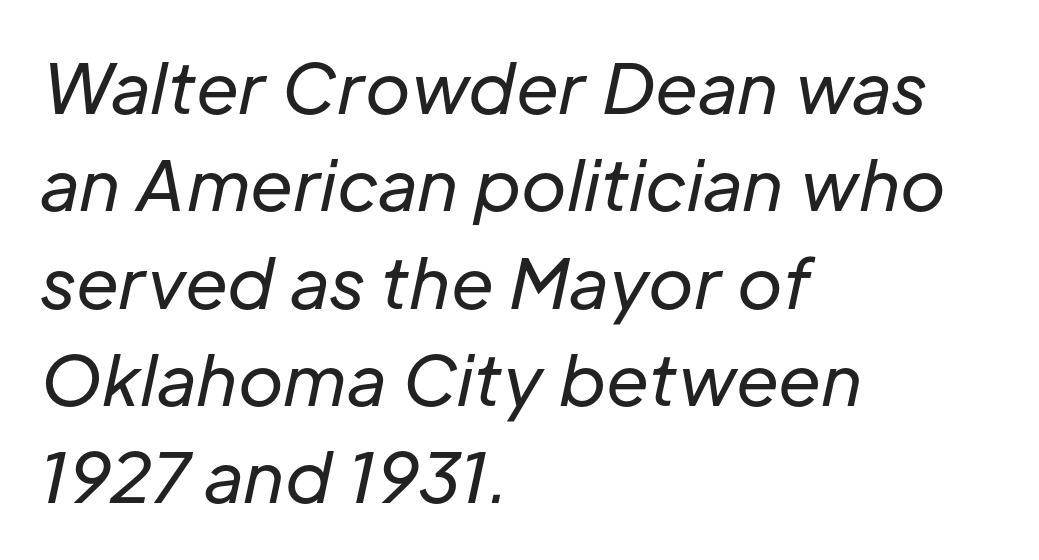
The image shows 69 px regular-weight type, italic (leaning right); set left-aligned, normal line spacing (1.41x), normal letter spacing, not underlined; low stroke contrast and a medium x-height.
